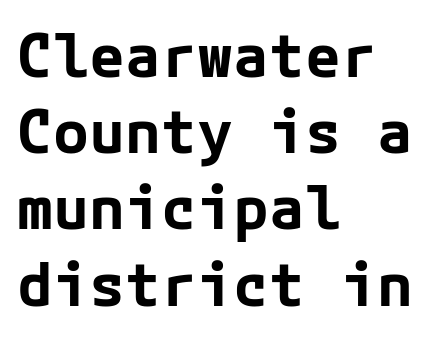
The image shows 60 px bold sans-serif type, upright; set left-aligned, normal line spacing (1.27x), normal letter spacing, not underlined; low stroke contrast and a medium x-height.
